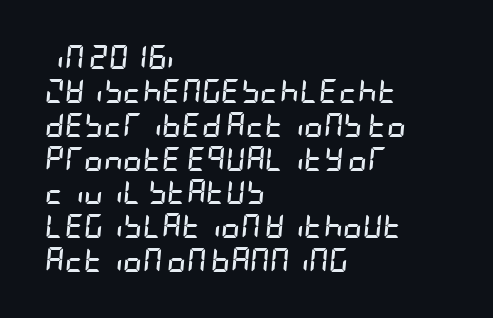
Vertically, the passage feels balanced, rows spaced as you'd expect. Just letters on the line, the space beneath them empty. The letters are slanted; this is an italic face. This rendering uses left alignment, leaving the right contour irregular. Strong, thick strokes mark this as bold type.
